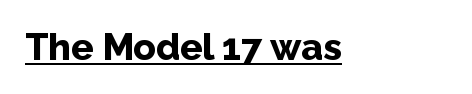
The type sits square on the baseline with zero lean. Nope, no serifs anywhere on these letters. Stroke thickness is high; the sample reads as a true bold. Visually the block forms a straight wall on the left and a jagged coastline on the right. Looks like someone drew a line under every word here.
